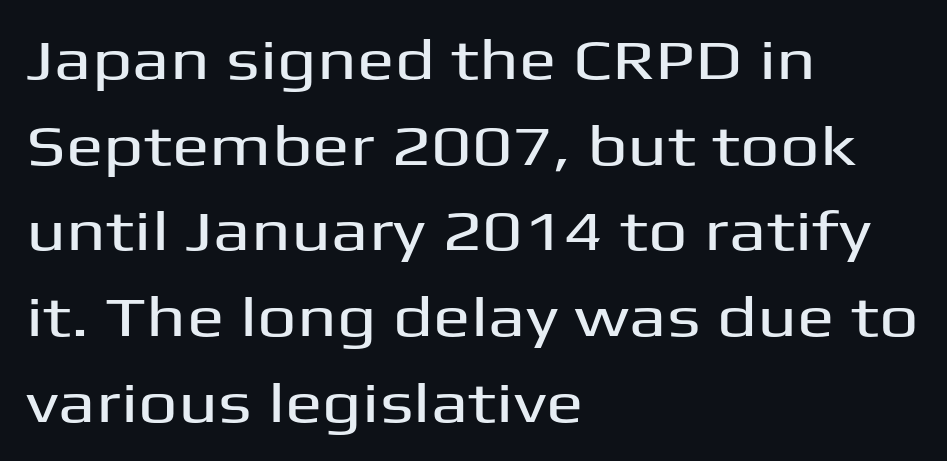
Q: Is the text italic (slanted)? A: No, it is upright.
Q: Is the typeface a serif or a sans-serif typeface? A: Sans-serif.
Q: Is the text underlined? A: No.
Q: How is the paragraph aligned? A: Left-aligned.
Q: Is the spacing between letters normal or unusually wide? A: Normal.
Q: Is the spacing between lines tight, normal or loose? A: Normal.
Q: Width (condensed, normal, or wide)? A: Wide.
Q: Stroke contrast? A: Medium.
Q: x-height? A: Medium.
Q: Monospaced? A: No.
